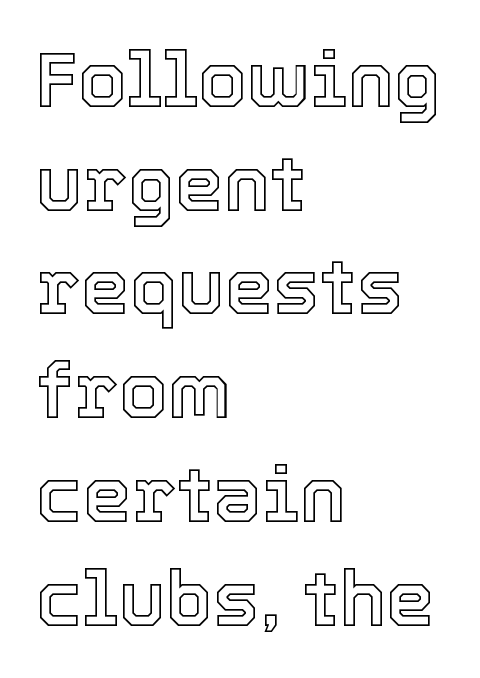
Q: Is the text italic (slanted)? A: No, it is upright.
Q: Is the text underlined? A: No.
Q: How is the paragraph aligned? A: Left-aligned.
Q: Is the spacing between letters normal or unusually wide? A: Normal.
Q: Is the spacing between lines tight, normal or loose? A: Normal.
Q: Width (condensed, normal, or wide)? A: Normal.
Q: x-height? A: Medium.
Q: Monospaced? A: No.
